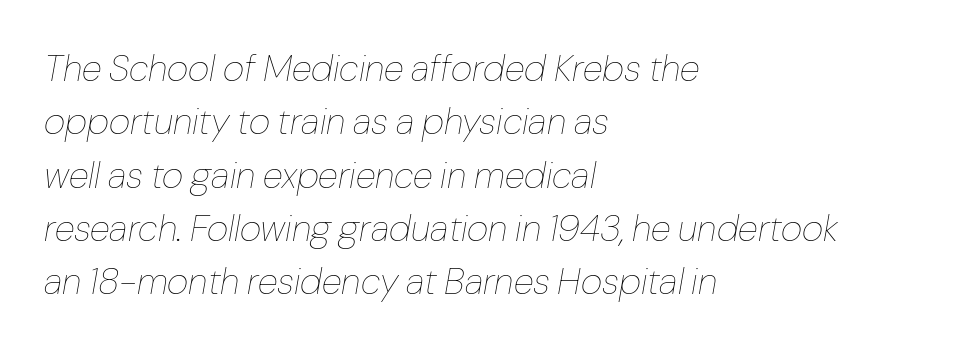
No chunkiness to these letters — they're not bold. Descenders are the only things crossing below the line. Slanted lettering throughout. Left-aligned paragraph, ragged on the right. Is this a fixed-width face? No — the glyphs have proportional, varying widths. Observe the ordinary spacing: letters are neighbours, not strangers.
